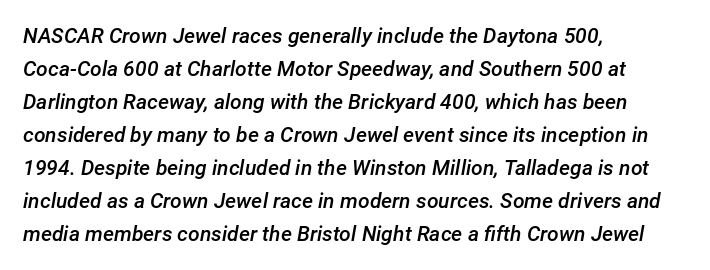
{"italic": "yes", "lean": "right", "slant_degrees": 12, "bold": "semi", "underline": "no", "align": "left", "line_spacing": "normal", "line_spacing_ratio": 1.57, "letter_spacing": "normal", "letter_spacing_em": 0.0, "glyph_px": 21}
